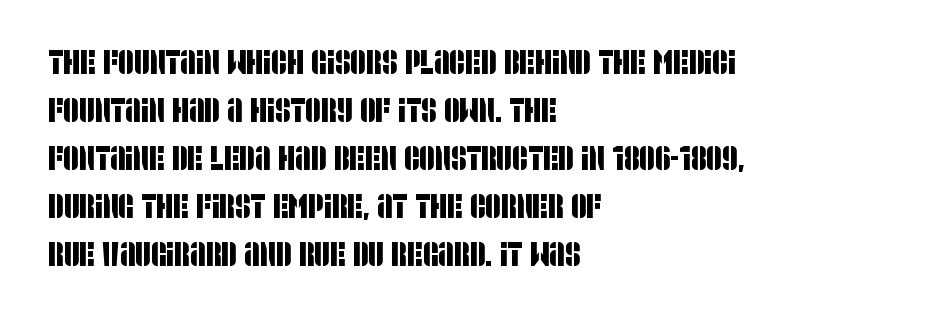
A classic flush-left, rag-right setting is used for this passage. Character widths vary here, with narrow letters taking less room than wide ones. Has an underline been added? It has not. The passage shown stacks its lines at a standard gap. The type family on display is of the sans-serif kind. Is the letter spacing exaggerated? No — it looks like the ordinary default.
